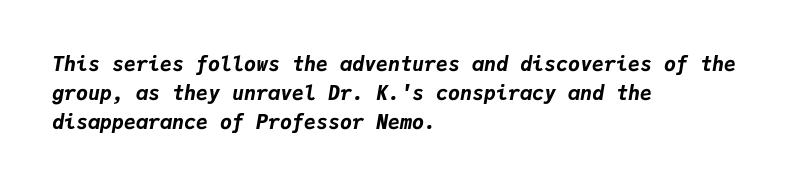
Emphasis-style slanted type is in use. Descender tails drop into unmarked territory. Thick stems and heavy bowls — unmistakably bold. The rendering keeps characters at their native spacing. This sample keeps an unexceptional amount of space between lines. The setting favours the left margin, as ordinary paragraphs usually do.
